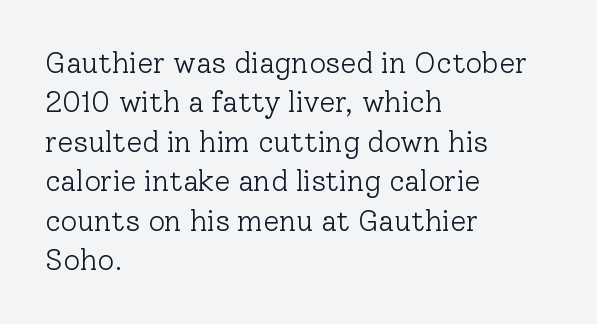
Q: Is the text bold? A: No.
Q: Is the text italic (slanted)? A: No, it is upright.
Q: Is the typeface a serif or a sans-serif typeface? A: Serif.
Q: Is the text underlined? A: No.
Q: How is the paragraph aligned? A: Left-aligned.
Q: Is the spacing between letters normal or unusually wide? A: Normal.
Q: Is the spacing between lines tight, normal or loose? A: Normal.
Q: Width (condensed, normal, or wide)? A: Normal.
Q: Stroke contrast? A: Low.
Q: x-height? A: Medium.
Q: Monospaced? A: No.
